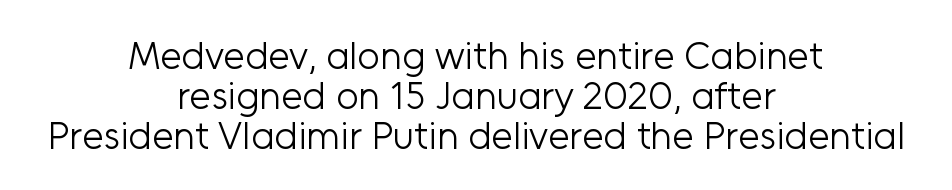
{"serif": "no", "italic": "no", "bold": "no", "weight": "light", "width": "normal", "stroke_contrast": "low", "x_height": "medium", "monospaced": "no", "underline": "no", "align": "center", "line_spacing": "tight", "line_spacing_ratio": 1.02, "letter_spacing": "normal", "letter_spacing_em": 0.0, "glyph_px": 39}
